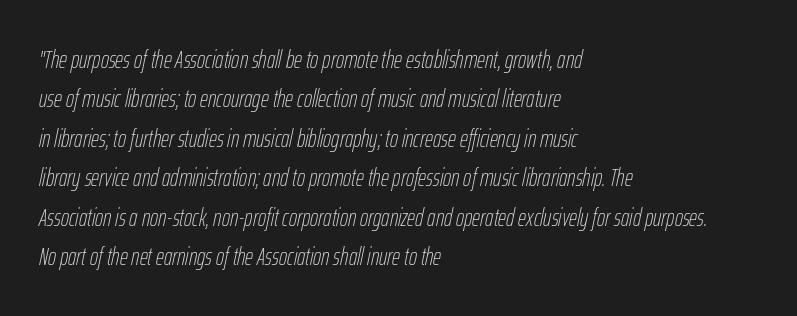
Any mark beneath the type? The region is blank. Line beginnings align vertically; line endings do not. The face used here is rendered with its standard letterfit. The face used here has a pronounced slope to its letters. Summary of weight: not heavy and not bold. The rows are spaced the way most documents space them.
